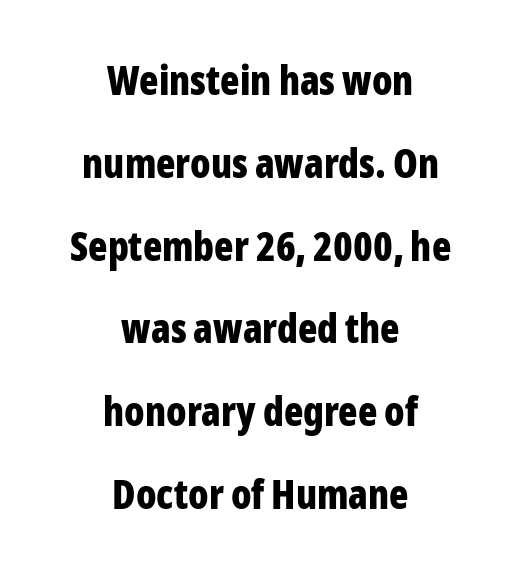
A student would call this center alignment; a typographer would say set centered. A typesetter would label this face a sans. A typesetter would mark this as roman, not italic. Interline gaps are noticeably wide in this sample. The glyphs are unaccompanied by any horizontal stroke below them.
